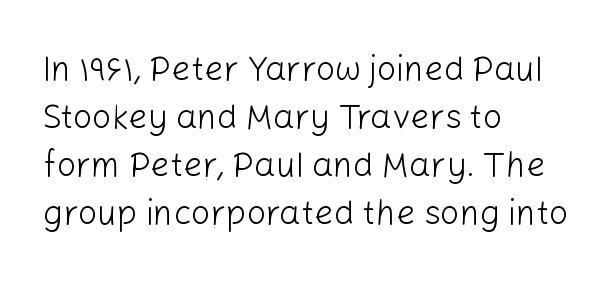
The image shows 34 px light sans-serif type, upright; set left-aligned, normal line spacing (1.41x), normal letter spacing, not underlined; low stroke contrast and a medium x-height.
